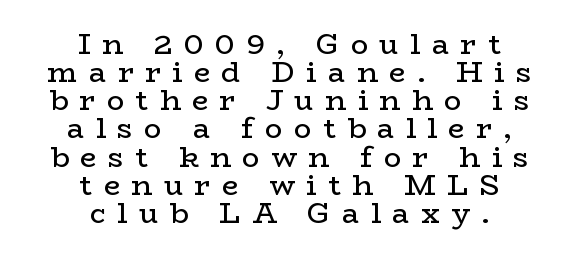
Posture: upright roman. Plain, unruled lines of type. Each letter's strokes conclude with small projecting serifs. Honestly, the rows look squashed on top of each other.
